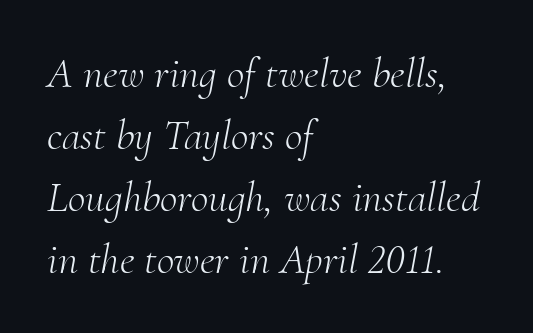
{"serif": "yes", "italic": "yes", "lean": "right", "slant_degrees": 10, "bold": "no", "weight": "light", "width": "normal", "stroke_contrast": "medium", "x_height": "small", "monospaced": "no", "underline": "no", "align": "left", "line_spacing": "normal", "line_spacing_ratio": 1.44, "letter_spacing": "normal", "letter_spacing_em": 0.0, "glyph_px": 43}
